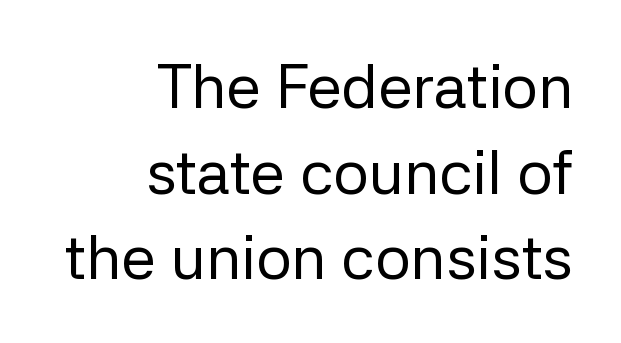
Q: Is the text bold? A: No.
Q: Is the text italic (slanted)? A: No, it is upright.
Q: Is the typeface a serif or a sans-serif typeface? A: Sans-serif.
Q: Is the text underlined? A: No.
Q: How is the paragraph aligned? A: Right-aligned.
Q: Is the spacing between letters normal or unusually wide? A: Normal.
Q: Is the spacing between lines tight, normal or loose? A: Normal.
Q: Width (condensed, normal, or wide)? A: Normal.
Q: Stroke contrast? A: Low.
Q: x-height? A: Medium.
Q: Monospaced? A: No.
